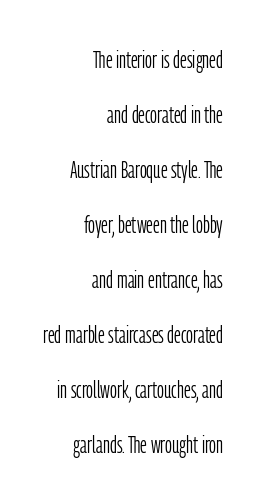
This rendering features lettering with no underline. Stroke mass is kept to a normal reading level or below. The letters stand upright; this is a roman face. These lines stack with their right ends in a neat column. The leading is generous, giving the passage an open texture. How are the letters spaced? Ordinarily, with no added tracking.
